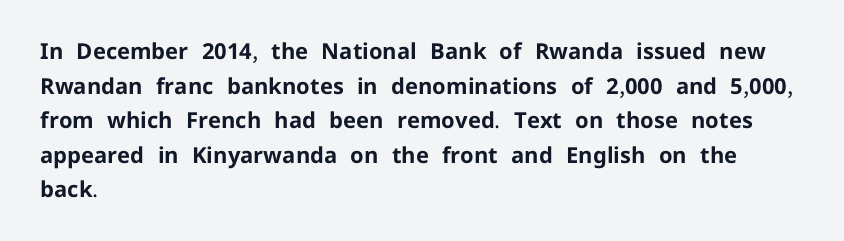
{"italic": "no", "bold": "yes", "underline": "no", "align": "left", "line_spacing": "normal", "line_spacing_ratio": 1.57, "letter_spacing": "normal", "letter_spacing_em": 0.0, "glyph_px": 22}
